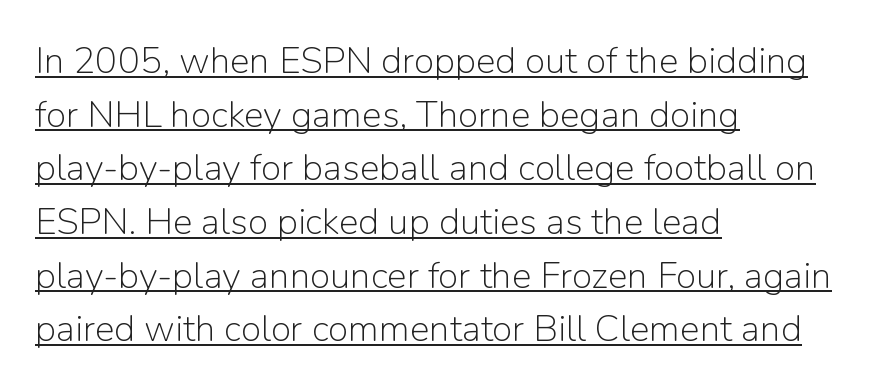
The image shows 37 px light sans-serif type, upright; set left-aligned, normal line spacing (1.45x), normal letter spacing, underlined; low stroke contrast and a medium x-height.
